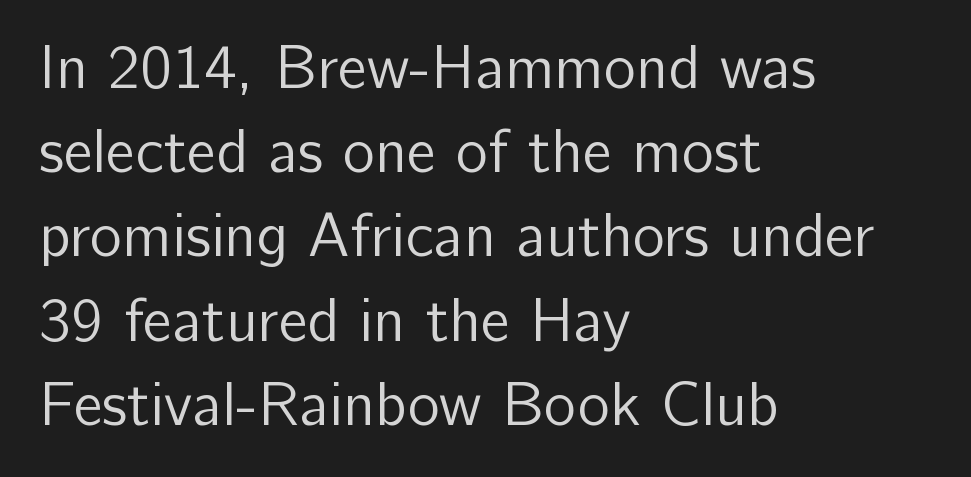
The image shows 61 px regular-weight sans-serif type, upright; set left-aligned, normal line spacing (1.38x), normal letter spacing, not underlined; low stroke contrast and a medium x-height.
